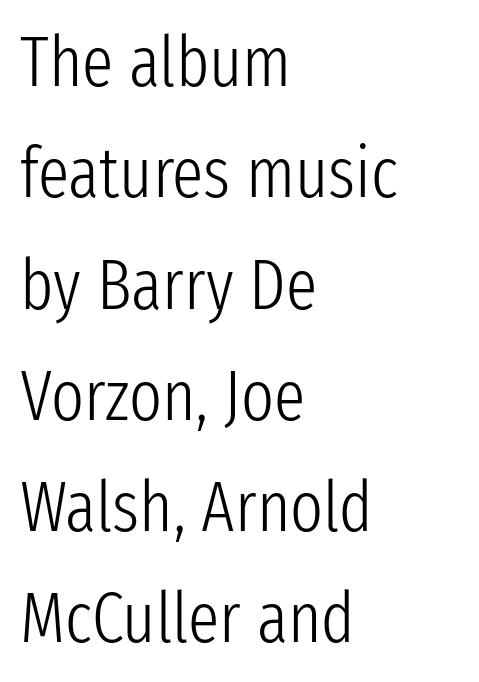
{"serif": "no", "italic": "no", "bold": "no", "weight": "light", "width": "condensed", "stroke_contrast": "low", "x_height": "medium", "monospaced": "no", "underline": "no", "align": "left", "line_spacing": "normal", "line_spacing_ratio": 1.59, "letter_spacing": "normal", "letter_spacing_em": 0.0, "glyph_px": 70}
